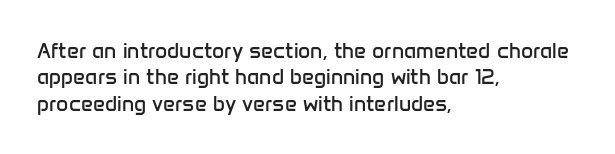
{"italic": "no", "bold": "no", "underline": "no", "align": "left", "line_spacing": "normal", "line_spacing_ratio": 1.26, "letter_spacing": "normal", "letter_spacing_em": 0.0, "glyph_px": 21}
